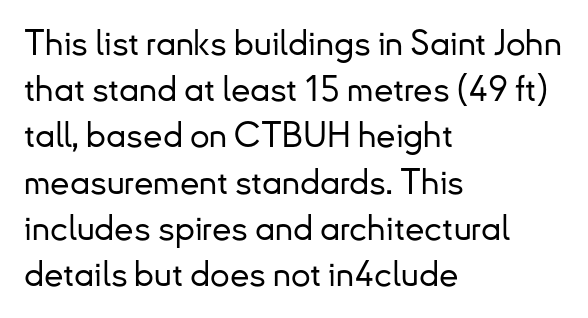
The image shows 35 px sans-serif type, upright; set left-aligned, normal line spacing (1.32x), normal letter spacing, not underlined; low stroke contrast and a small x-height.
